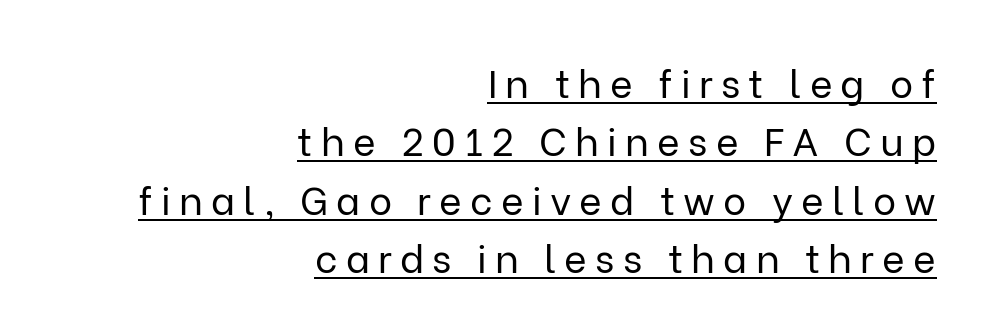
{"serif": "no", "italic": "no", "bold": "no", "weight": "regular", "width": "normal", "stroke_contrast": "low", "x_height": "medium", "monospaced": "no", "underline": "yes", "align": "right", "line_spacing": "normal", "line_spacing_ratio": 1.5, "letter_spacing": "wide", "letter_spacing_em": 0.21, "glyph_px": 39}
